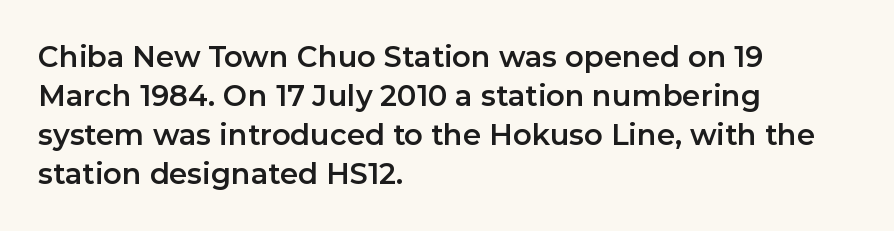
{"serif": "no", "italic": "no", "width": "normal", "stroke_contrast": "low", "x_height": "medium", "monospaced": "no", "underline": "no", "align": "left", "line_spacing": "normal", "line_spacing_ratio": 1.35, "letter_spacing": "normal", "letter_spacing_em": 0.0, "glyph_px": 29}
